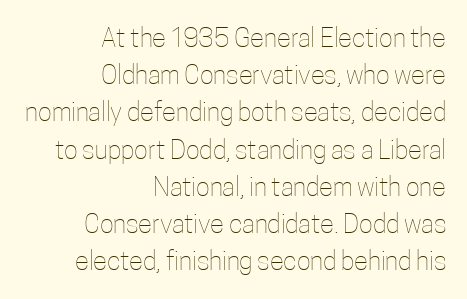
Q: Is the text bold? A: No.
Q: Is the text italic (slanted)? A: No, it is upright.
Q: Is the text underlined? A: No.
Q: How is the paragraph aligned? A: Right-aligned.
Q: Is the spacing between letters normal or unusually wide? A: Normal.
Q: Is the spacing between lines tight, normal or loose? A: Normal.
